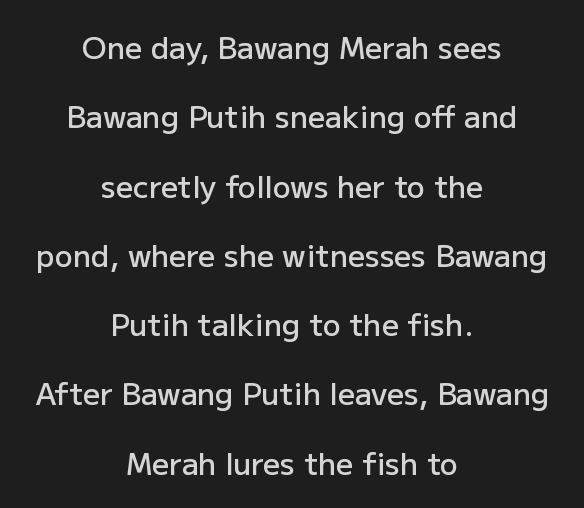
Q: Is the text bold? A: Semi-bold.
Q: Is the text italic (slanted)? A: No, it is upright.
Q: Is the typeface a serif or a sans-serif typeface? A: Sans-serif.
Q: Is the text underlined? A: No.
Q: How is the paragraph aligned? A: Centered.
Q: Is the spacing between letters normal or unusually wide? A: Normal.
Q: Is the spacing between lines tight, normal or loose? A: Loose.
Q: Width (condensed, normal, or wide)? A: Normal.
Q: Stroke contrast? A: Low.
Q: x-height? A: Medium.
Q: Monospaced? A: No.
